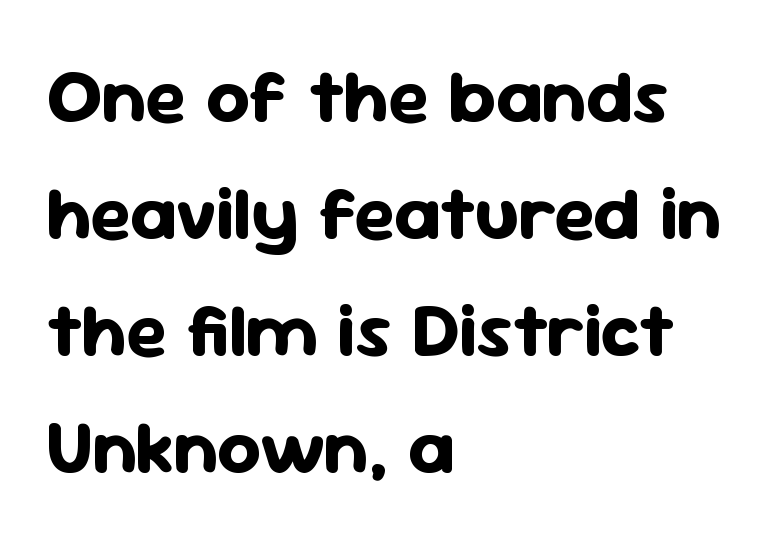
The image shows 76 px bold sans-serif type, upright; set left-aligned, normal line spacing (1.54x), normal letter spacing, not underlined; low stroke contrast and a medium x-height.
